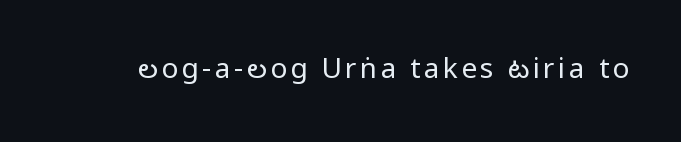
Q: Is the text bold? A: No.
Q: Is the text italic (slanted)? A: No, it is upright.
Q: Is the typeface a serif or a sans-serif typeface? A: Sans-serif.
Q: Is the text underlined? A: No.
Q: Width (condensed, normal, or wide)? A: Condensed.
Q: Stroke contrast? A: Low.
Q: x-height? A: Large.
Q: Monospaced? A: No.
